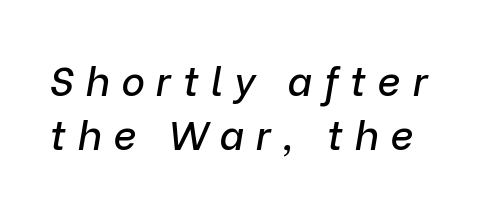
The image shows 40 px text type, italic (leaning right); set normal line spacing (1.34x), unusually wide letter spacing (+0.29 em), not underlined; low stroke contrast and a medium x-height.
